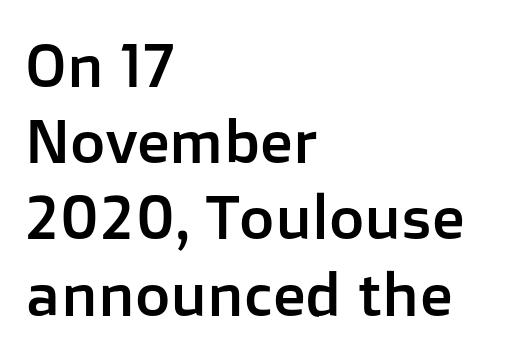
{"serif": "no", "italic": "no", "width": "normal", "stroke_contrast": "low", "x_height": "medium", "monospaced": "no", "underline": "no", "align": "left", "line_spacing": "normal", "line_spacing_ratio": 1.25, "letter_spacing": "normal", "letter_spacing_em": 0.0, "glyph_px": 61}
